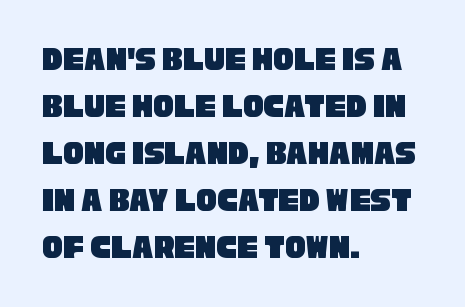
These lines are set flush left with a ragged right edge. Is this a fixed-width face? No — the glyphs have proportional, varying widths. A clean baseline with only descenders dipping below it. No feet cap the strokes, marking this as sans-serif type. Is there much room between lines? A standard amount, neither cramped nor airy. There is no visible air inserted between adjacent glyphs.
